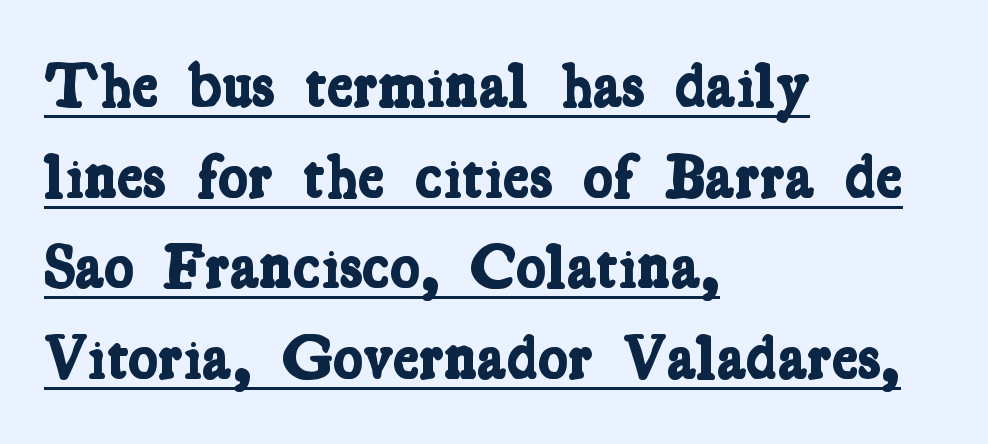
In CSS terms this would be text-align: left. The glyphs in this specimen are seriffed. Heavy, bold letterforms. The rendering uses a moderate line-height, typical for paragraphs. The rendering keeps characters at their native spacing. The face used here appears with an underline applied.
